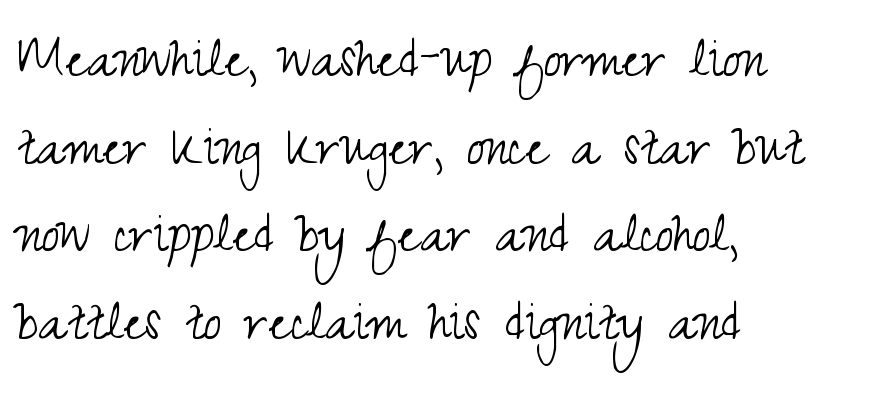
{"serif": "no", "italic": "no", "bold": "no", "weight": "light", "width": "condensed", "stroke_contrast": "medium", "x_height": "small", "monospaced": "no", "underline": "no", "align": "left", "line_spacing": "normal", "line_spacing_ratio": 1.37, "letter_spacing": "normal", "letter_spacing_em": 0.0, "glyph_px": 64}
